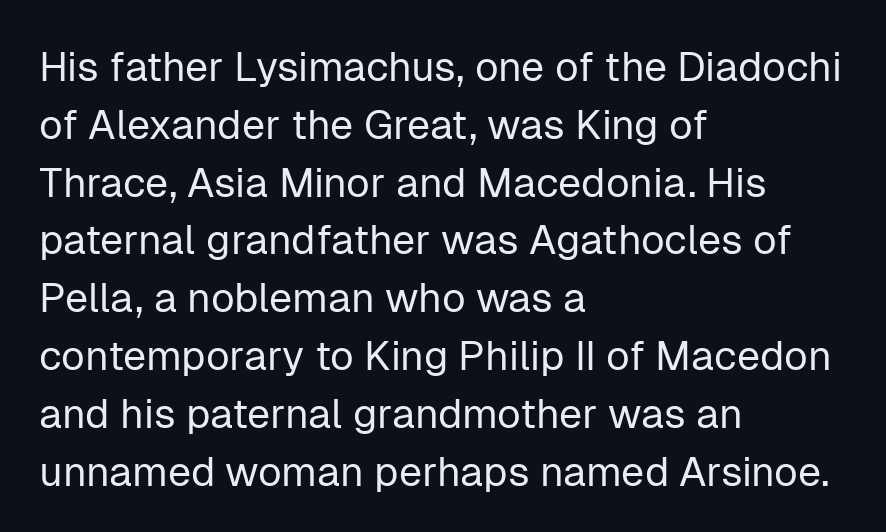
{"serif": "no", "italic": "no", "bold": "no", "weight": "regular", "width": "normal", "stroke_contrast": "low", "x_height": "medium", "monospaced": "no", "underline": "no", "align": "left", "line_spacing": "normal", "line_spacing_ratio": 1.41, "letter_spacing": "normal", "letter_spacing_em": 0.0, "glyph_px": 41}
